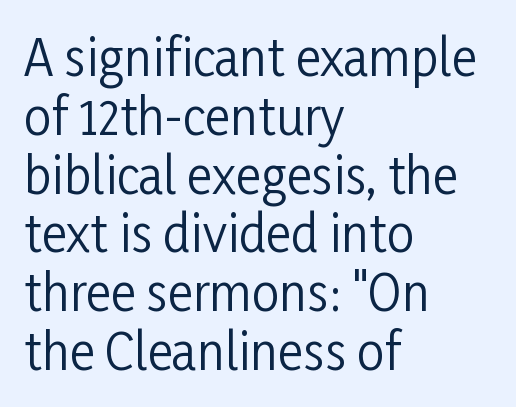
{"serif": "no", "italic": "no", "bold": "no", "weight": "regular", "width": "condensed", "stroke_contrast": "low", "x_height": "medium", "monospaced": "no", "underline": "no", "align": "left", "line_spacing_ratio": 1.2, "letter_spacing": "normal", "letter_spacing_em": 0.0, "glyph_px": 49}
